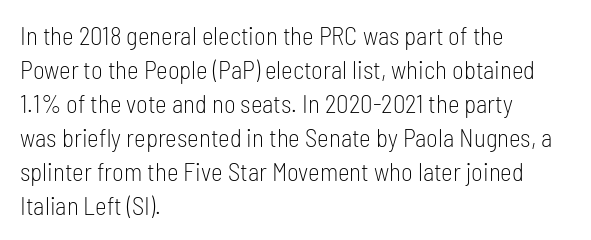
{"italic": "no", "bold": "no", "underline": "no", "align": "left", "line_spacing": "normal", "line_spacing_ratio": 1.36, "letter_spacing": "normal", "letter_spacing_em": 0.0, "glyph_px": 25}
